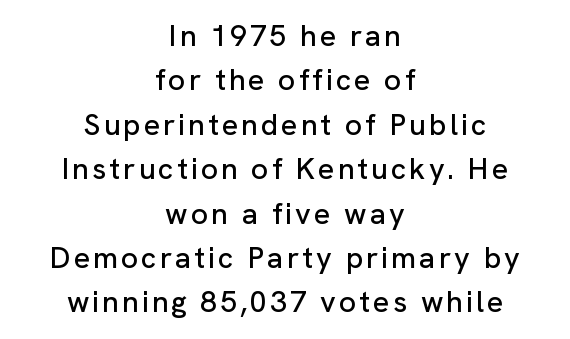
Quick note: underline off. A roman cut, with each character standing at attention. This sample has the flowing, uneven cadence of proportional lettering. Leading matches the norm, producing a regular column. Letterform terminals end flat and unadorned throughout the passage. Horizontally, the lines are justified to the midpoint only.
